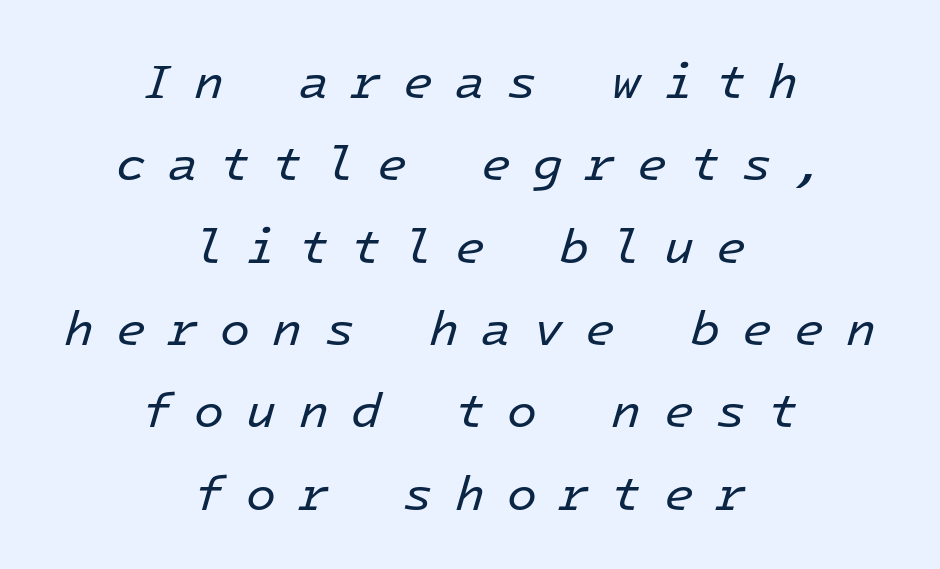
{"italic": "yes", "lean": "right", "slant_degrees": 16, "bold": "no", "weight": "regular", "width": "normal", "stroke_contrast": "low", "x_height": "medium", "monospaced": "yes", "underline": "no", "align": "center", "line_spacing": "normal", "line_spacing_ratio": 1.68, "letter_spacing": "wide", "letter_spacing_em": 0.45, "glyph_px": 49}
